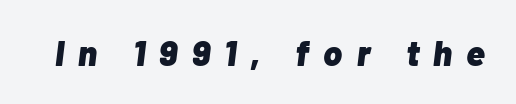
The image shows 35 px heavy type, italic (leaning right); set unusually wide letter spacing (+0.41 em), not underlined; low stroke contrast and a medium x-height.
